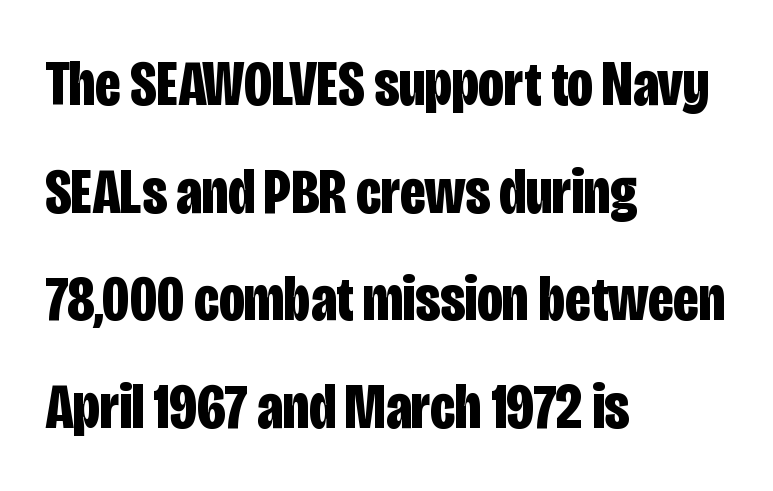
Q: Is the text bold? A: Yes.
Q: Is the text italic (slanted)? A: No, it is upright.
Q: Is the typeface a serif or a sans-serif typeface? A: Sans-serif.
Q: Is the text underlined? A: No.
Q: How is the paragraph aligned? A: Left-aligned.
Q: Is the spacing between letters normal or unusually wide? A: Normal.
Q: Is the spacing between lines tight, normal or loose? A: Normal.
Q: Width (condensed, normal, or wide)? A: Condensed.
Q: Stroke contrast? A: Low.
Q: x-height? A: Large.
Q: Monospaced? A: No.
